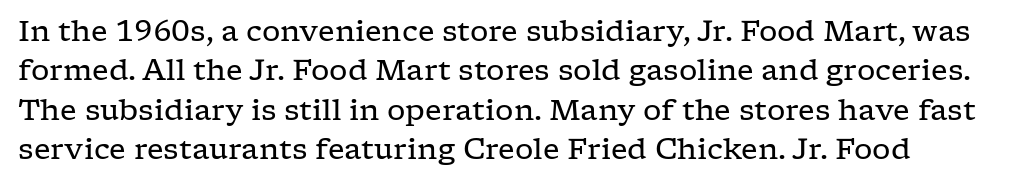
Q: Is the text bold? A: No.
Q: Is the text italic (slanted)? A: No, it is upright.
Q: Is the typeface a serif or a sans-serif typeface? A: Serif.
Q: Is the text underlined? A: No.
Q: Is the spacing between letters normal or unusually wide? A: Normal.
Q: Is the spacing between lines tight, normal or loose? A: Normal.
Q: Width (condensed, normal, or wide)? A: Wide.
Q: Stroke contrast? A: Low.
Q: x-height? A: Medium.
Q: Monospaced? A: No.
